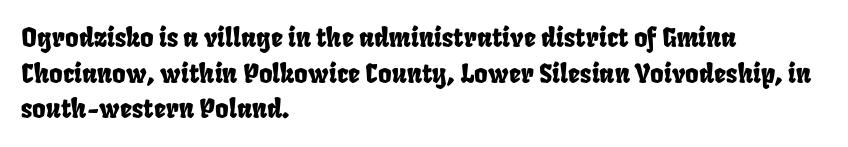
Q: Is the text underlined? A: No.
Q: How is the paragraph aligned? A: Left-aligned.
Q: Is the spacing between letters normal or unusually wide? A: Normal.
Q: Is the spacing between lines tight, normal or loose? A: Normal.
